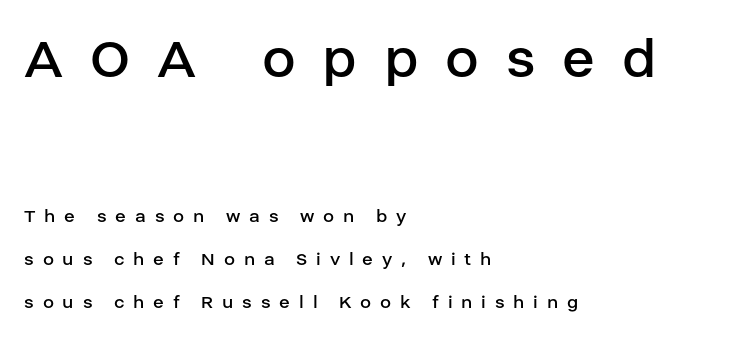
{"serif": "no", "italic": "no", "bold": "no", "weight": "regular", "width": "normal", "stroke_contrast": "low", "x_height": "large", "monospaced": "no", "underline": "no", "align": "left", "line_spacing": "loose", "line_spacing_ratio": 2.16, "letter_spacing": "wide", "letter_spacing_em": 0.44, "larger_block": "first", "size_ratio": 3.05, "glyph_px": 61}
